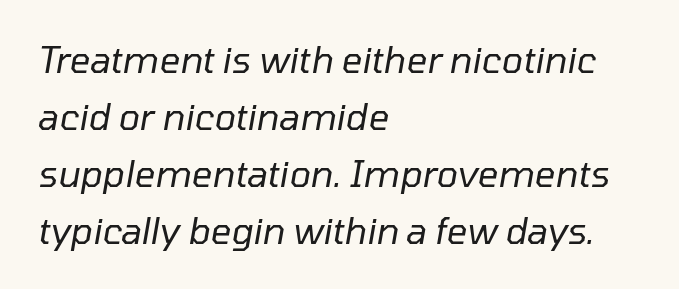
The image shows 36 px regular-weight type, italic (leaning right); set left-aligned, normal line spacing (1.58x), normal letter spacing, not underlined; low stroke contrast and a medium x-height.
